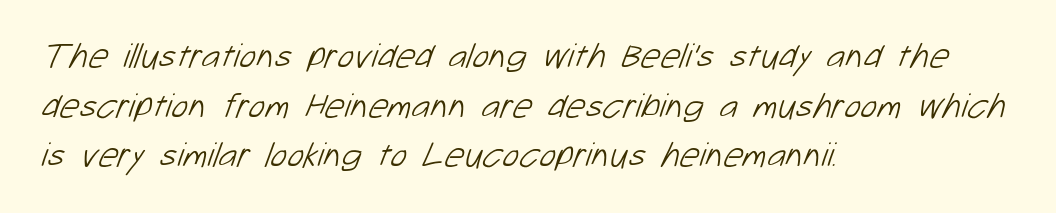
{"serif": "no", "bold": "no", "weight": "light", "width": "normal", "stroke_contrast": "low", "x_height": "medium", "monospaced": "no", "underline": "no", "align": "left", "line_spacing": "normal", "line_spacing_ratio": 1.42, "letter_spacing": "normal", "letter_spacing_em": 0.0, "glyph_px": 35}
